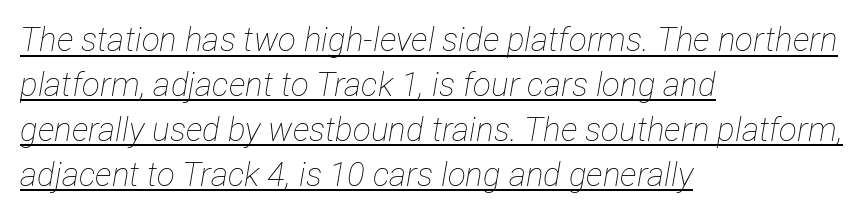
{"italic": "yes", "lean": "right", "slant_degrees": 12, "bold": "no", "weight": "thin", "width": "condensed", "stroke_contrast": "low", "x_height": "medium", "monospaced": "no", "underline": "yes", "align": "left", "line_spacing": "normal", "line_spacing_ratio": 1.36, "letter_spacing": "normal", "letter_spacing_em": 0.0, "glyph_px": 33}
